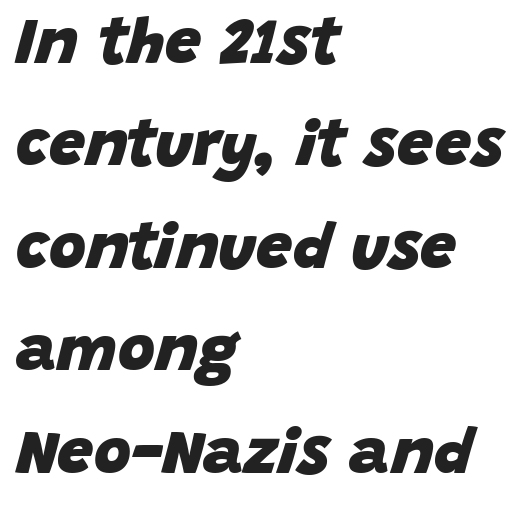
The rendering uses a moderate line-height, typical for paragraphs. The font is running at its bold setting. Think of a printed novel: that variable character pitch is what you see here. Each word holds together tightly as a unit, with standard inter-letter gaps.
